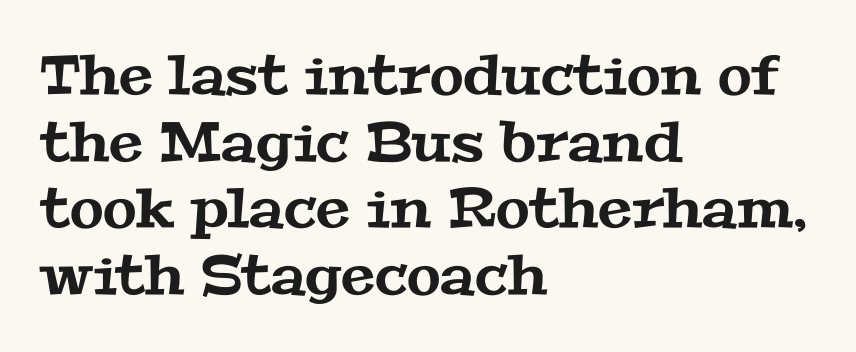
Q: Is the typeface a serif or a sans-serif typeface? A: Serif.
Q: Is the text underlined? A: No.
Q: How is the paragraph aligned? A: Left-aligned.
Q: Is the spacing between letters normal or unusually wide? A: Normal.
Q: Width (condensed, normal, or wide)? A: Wide.
Q: Stroke contrast? A: Medium.
Q: x-height? A: Medium.
Q: Monospaced? A: No.
